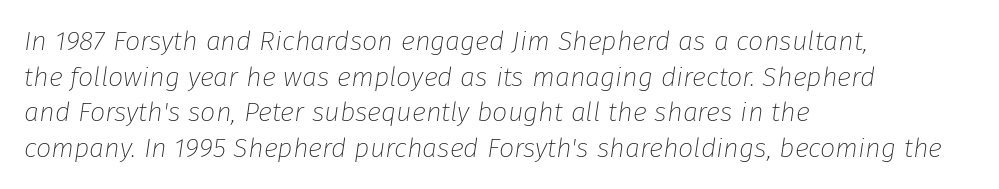
The image shows 27 px text type, italic (leaning right); set left-aligned, normal line spacing (1.32x), normal letter spacing, not underlined.
